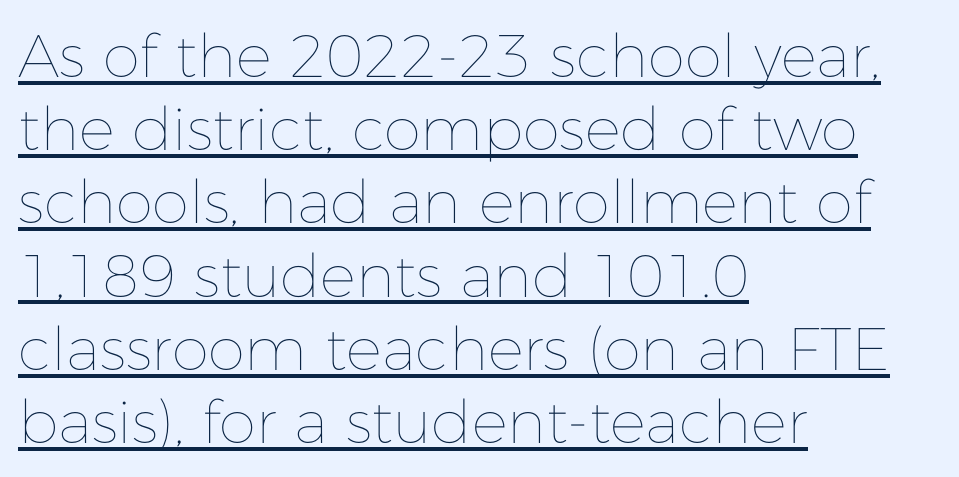
The words here are underlined. The typesetting does not lean heavy: it is not bold. Default kerning and tracking; the words read as compact shapes. Each letter keeps its own natural width here, so spacing adapts to shape.
